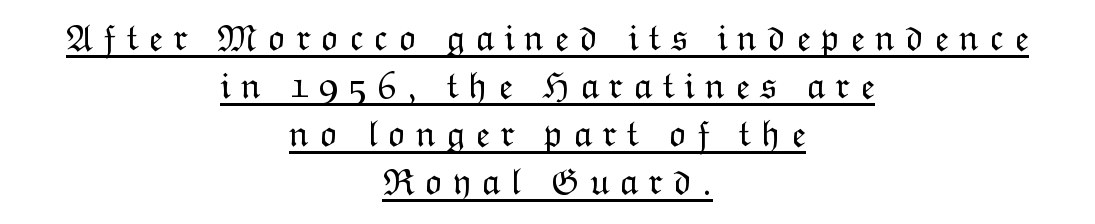
Stroke mass is kept to a normal reading level or below. Vertical strokes here are truly vertical. Layout note: lines centered. The letters advance in unequal steps, a hallmark of proportional type.
